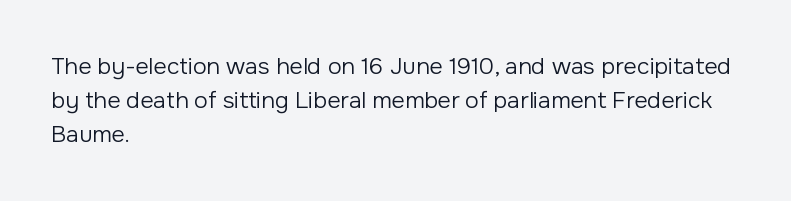
{"italic": "no", "bold": "no", "underline": "no", "align": "left", "line_spacing": "normal", "line_spacing_ratio": 1.47, "letter_spacing": "normal", "letter_spacing_em": 0.0, "glyph_px": 23}
